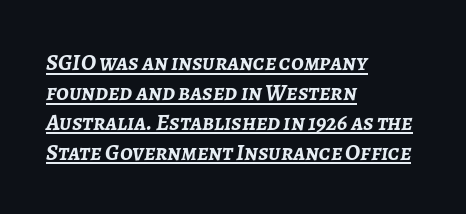
The image shows 23 px bold type, italic (leaning right); set left-aligned, normal line spacing (1.3x), normal letter spacing, underlined.
